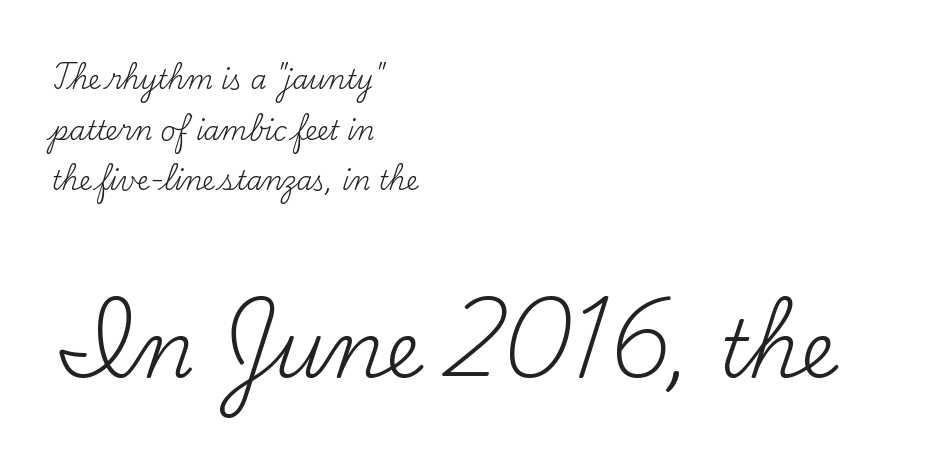
The image shows 78 px regular-weight serif type; set left-aligned, loose line spacing (1.95x), normal letter spacing, not underlined; the second (bottom) block is 3.0x larger; medium stroke contrast and a small x-height.
